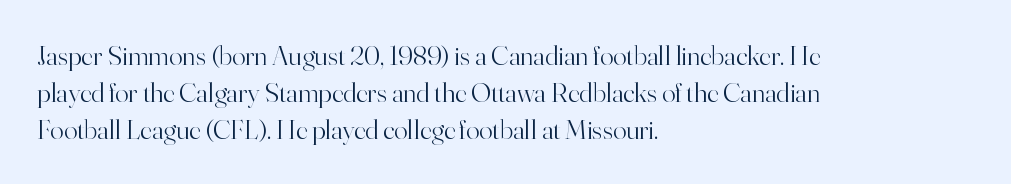
The image shows 28 px light serif type, upright; set left-aligned, normal line spacing (1.32x), normal letter spacing, not underlined; high stroke contrast and a small x-height.
